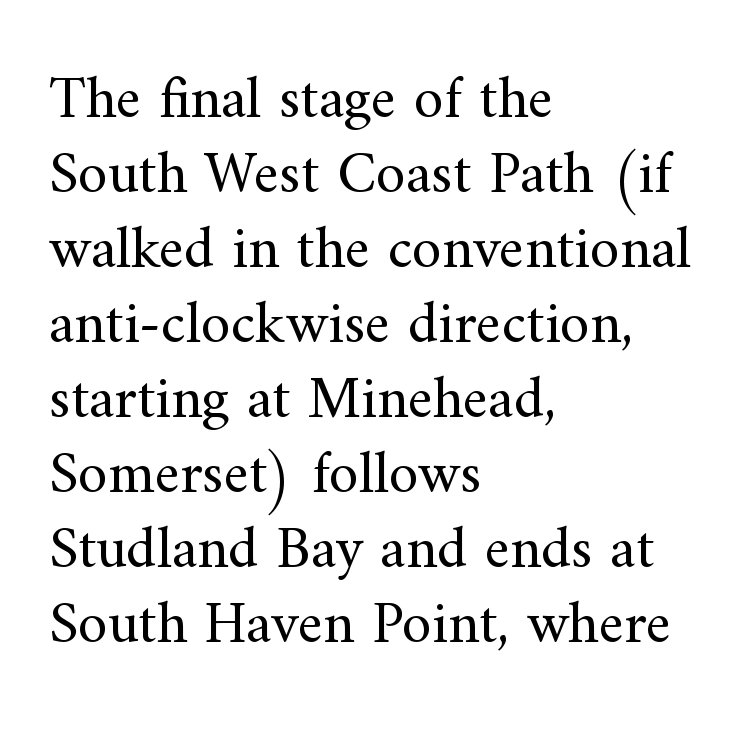
The image shows 60 px regular-weight serif type, upright; set left-aligned, normal line spacing (1.25x), normal letter spacing, not underlined; medium stroke contrast and a small x-height.
